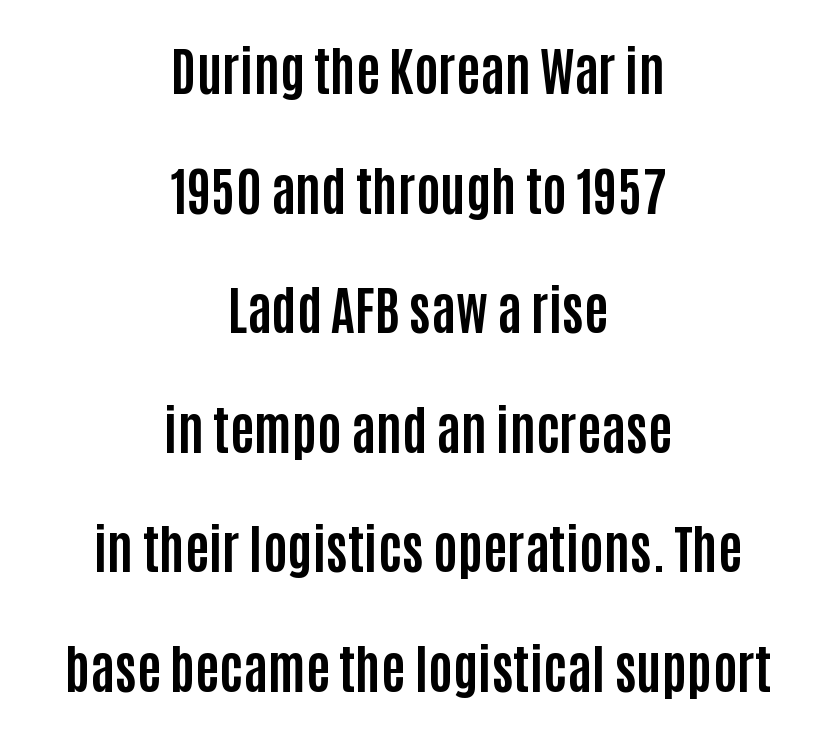
The image shows 52 px bold, condensed sans-serif type, upright; set centered, loose line spacing (2.3x), normal letter spacing, not underlined; low stroke contrast and a large x-height.
